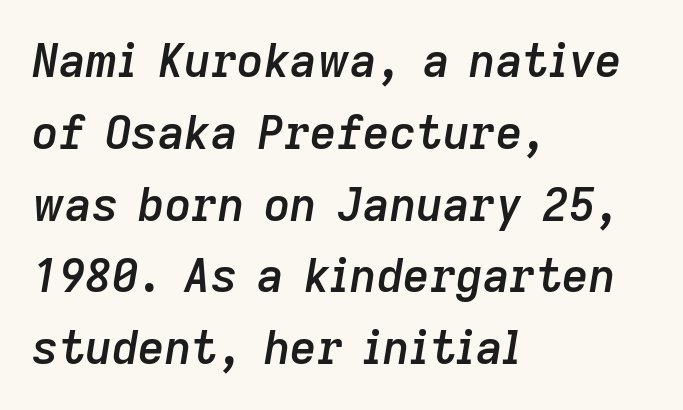
{"italic": "yes", "lean": "right", "slant_degrees": 9, "bold": "semi", "weight": "semibold", "width": "normal", "stroke_contrast": "low", "x_height": "medium", "monospaced": "no", "underline": "no", "align": "left", "line_spacing": "normal", "line_spacing_ratio": 1.56, "letter_spacing": "normal", "letter_spacing_em": 0.0, "glyph_px": 46}
